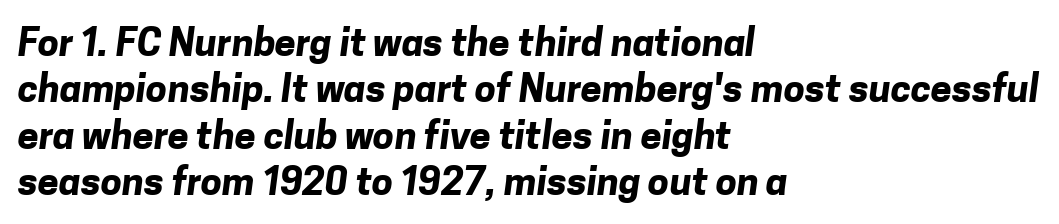
{"serif": "no", "bold": "yes", "weight": "bold", "width": "normal", "stroke_contrast": "low", "x_height": "medium", "monospaced": "no", "underline": "no", "align": "left", "line_spacing_ratio": 1.22, "letter_spacing": "normal", "letter_spacing_em": 0.0, "glyph_px": 38}
